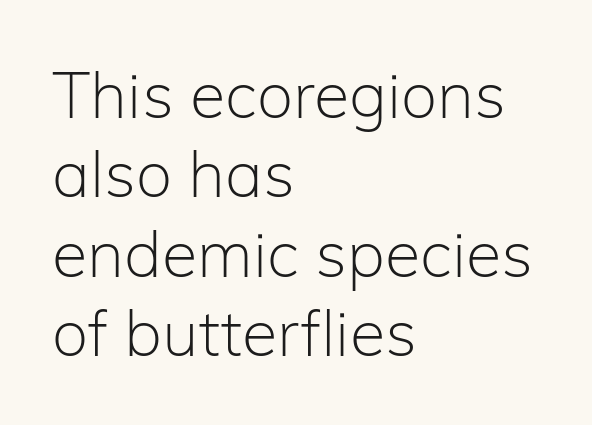
{"serif": "no", "italic": "no", "bold": "no", "weight": "light", "width": "normal", "stroke_contrast": "low", "x_height": "medium", "monospaced": "no", "underline": "no", "align": "left", "line_spacing_ratio": 1.22, "letter_spacing": "normal", "letter_spacing_em": 0.0, "glyph_px": 65}
